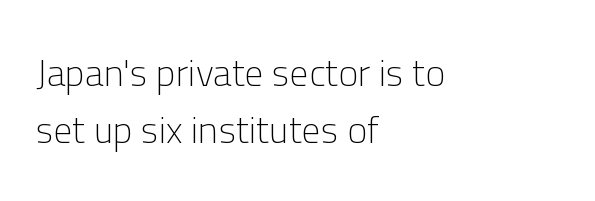
{"serif": "no", "italic": "no", "bold": "no", "weight": "light", "width": "normal", "stroke_contrast": "low", "x_height": "medium", "monospaced": "no", "underline": "no", "align": "left", "line_spacing": "normal", "line_spacing_ratio": 1.5, "letter_spacing": "normal", "letter_spacing_em": 0.0, "glyph_px": 38}
